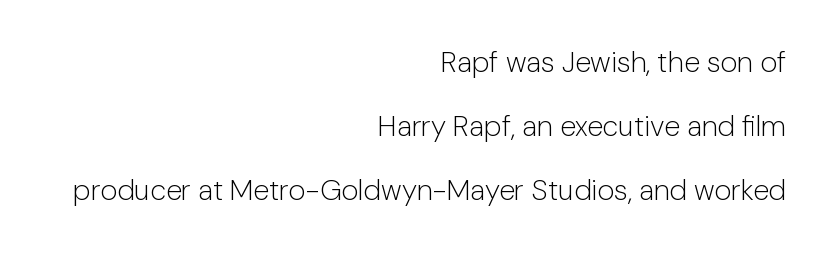
{"serif": "no", "italic": "no", "bold": "no", "weight": "light", "width": "normal", "stroke_contrast": "low", "x_height": "medium", "monospaced": "no", "underline": "no", "align": "right", "line_spacing": "loose", "line_spacing_ratio": 2.21, "letter_spacing": "normal", "letter_spacing_em": 0.0, "glyph_px": 29}
